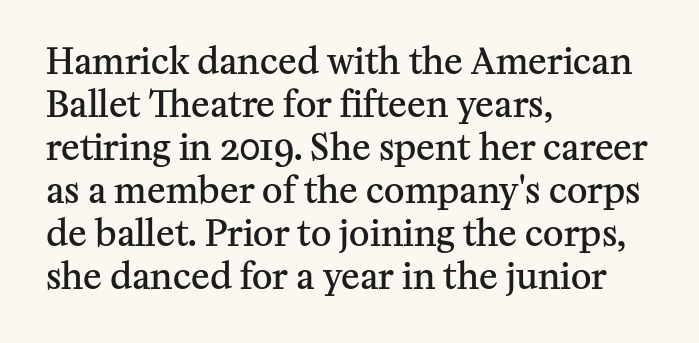
The image shows 35 px semibold serif type, upright; set left-aligned, line spacing 1.23x, normal letter spacing, not underlined; medium stroke contrast and a medium x-height.
